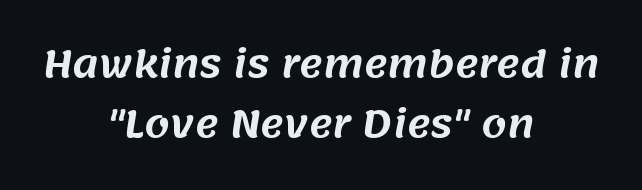
Classification — sans serif. Nothing unusual about the tracking: characters are spaced as the font intends. Clear beneath every line of the passage. Quick note: interline space is typical. Do the characters align in a grid? No, the font is proportional. Notice how the passage keeps no hard edge, just a central spine.
